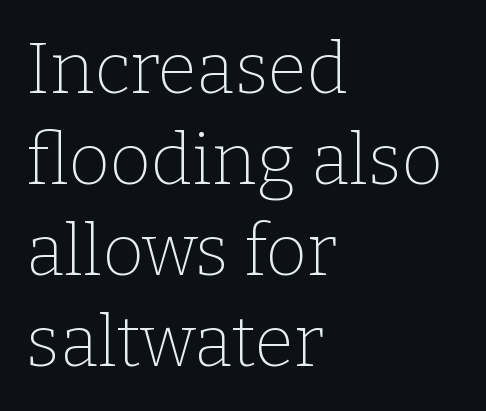
Q: Is the text bold? A: No.
Q: Is the text italic (slanted)? A: No, it is upright.
Q: Is the typeface a serif or a sans-serif typeface? A: Serif.
Q: Is the text underlined? A: No.
Q: How is the paragraph aligned? A: Left-aligned.
Q: Is the spacing between letters normal or unusually wide? A: Normal.
Q: Is the spacing between lines tight, normal or loose? A: Normal.
Q: Width (condensed, normal, or wide)? A: Normal.
Q: Stroke contrast? A: Low.
Q: x-height? A: Medium.
Q: Monospaced? A: No.
